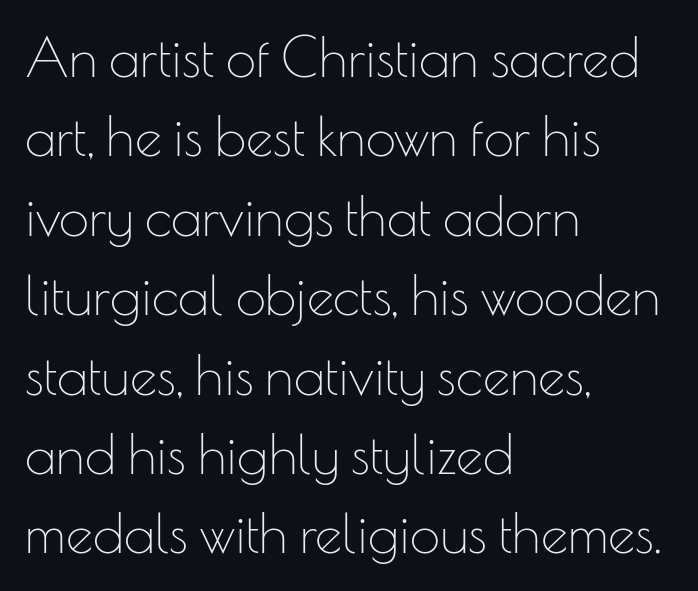
The image shows 54 px thin sans-serif type, upright; set left-aligned, normal line spacing (1.47x), normal letter spacing, not underlined; low stroke contrast and a small x-height.
